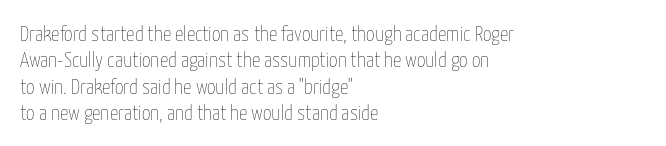
The image shows 21 px text type, upright; set left-aligned, normal line spacing (1.26x), normal letter spacing, not underlined.
